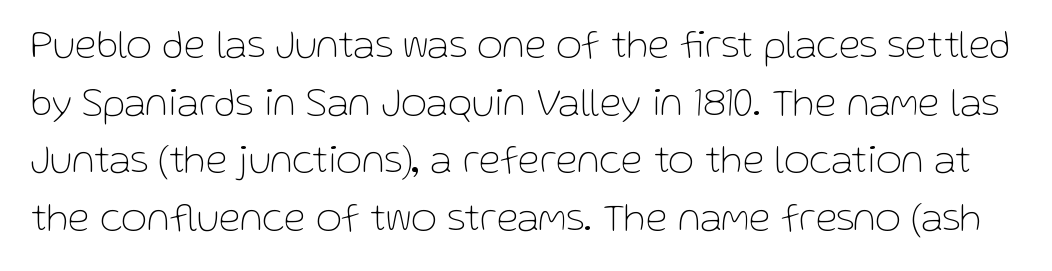
{"serif": "no", "italic": "no", "bold": "no", "weight": "thin", "width": "normal", "stroke_contrast": "low", "x_height": "medium", "monospaced": "no", "underline": "no", "line_spacing": "normal", "line_spacing_ratio": 1.44, "letter_spacing": "normal", "letter_spacing_em": 0.0, "glyph_px": 40}
